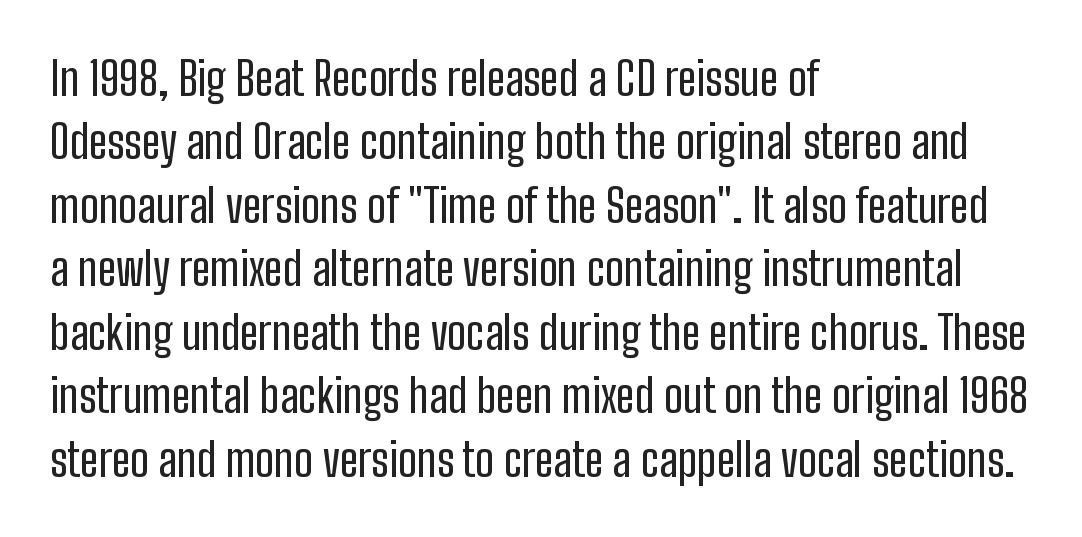
{"serif": "no", "italic": "no", "width": "condensed", "stroke_contrast": "low", "x_height": "medium", "monospaced": "no", "underline": "no", "align": "left", "line_spacing": "normal", "line_spacing_ratio": 1.38, "letter_spacing": "normal", "letter_spacing_em": 0.0, "glyph_px": 46}
